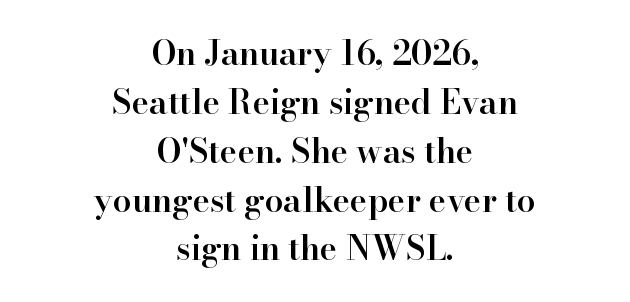
The image shows 33 px semibold serif type, upright; set centered, normal line spacing (1.48x), normal letter spacing, not underlined; high stroke contrast and a small x-height.
